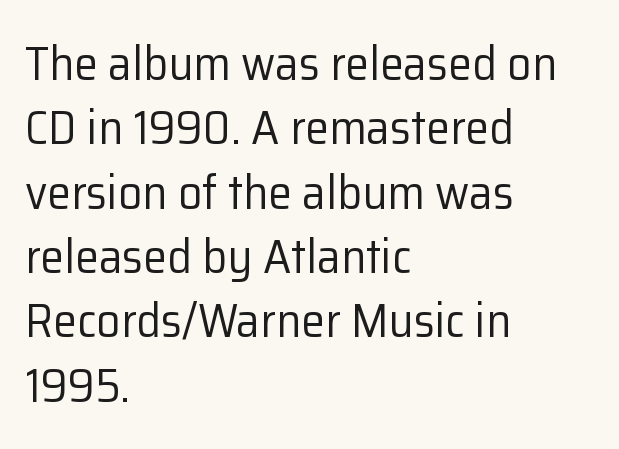
Has an underline been added? It has not. The cut favours lightness, reaching ordinary text weight at its darkest. Each letter keeps its own natural width here, so spacing adapts to shape. Baseline-to-baseline distance is the conventional proportion of letter height. The passage shown has conventional tracking throughout.
